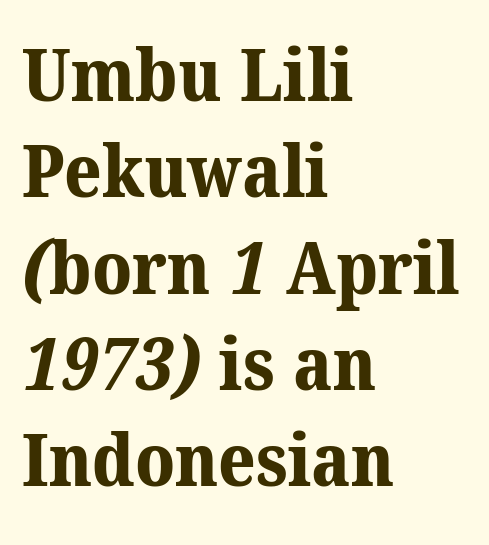
{"serif": "yes", "bold": "yes", "weight": "bold", "width": "normal", "stroke_contrast": "medium", "x_height": "medium", "monospaced": "no", "underline": "no", "align": "left", "line_spacing": "normal", "line_spacing_ratio": 1.32, "letter_spacing": "normal", "letter_spacing_em": 0.0, "glyph_px": 73}
